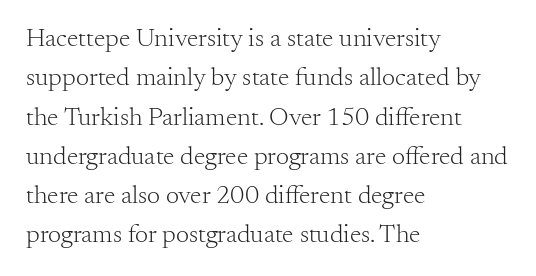
Q: Is the text bold? A: No.
Q: Is the text italic (slanted)? A: No, it is upright.
Q: Is the text underlined? A: No.
Q: How is the paragraph aligned? A: Left-aligned.
Q: Is the spacing between letters normal or unusually wide? A: Normal.
Q: Is the spacing between lines tight, normal or loose? A: Normal.
